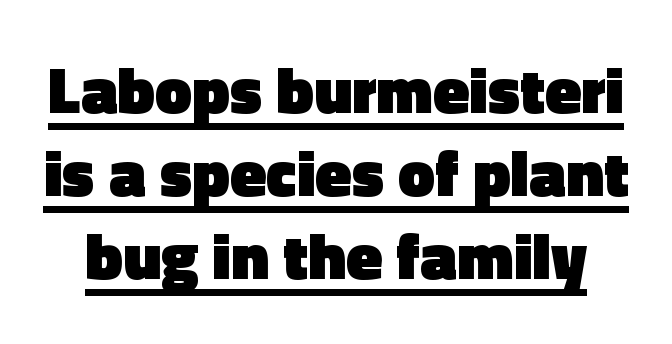
The image shows 66 px heavy sans-serif type, upright; set normal line spacing (1.26x), normal letter spacing, underlined; a medium x-height.
